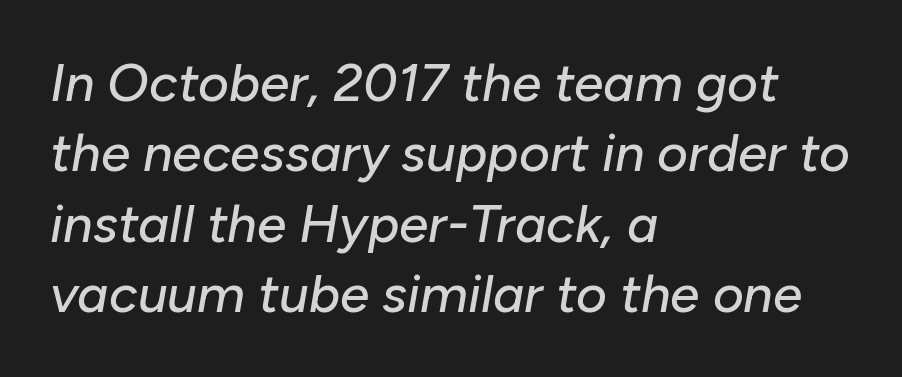
{"italic": "yes", "lean": "right", "slant_degrees": 10, "width": "normal", "stroke_contrast": "low", "x_height": "medium", "monospaced": "no", "underline": "no", "align": "left", "line_spacing": "normal", "line_spacing_ratio": 1.33, "letter_spacing": "normal", "letter_spacing_em": 0.0, "glyph_px": 53}
